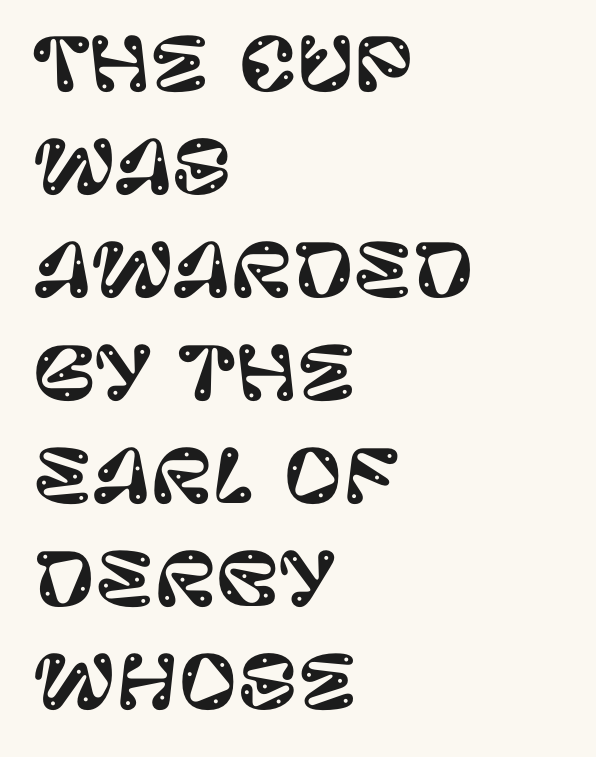
The image shows 72 px sans-serif type; set left-aligned, normal line spacing (1.43x), normal letter spacing, not underlined; low stroke contrast and a large x-height.
